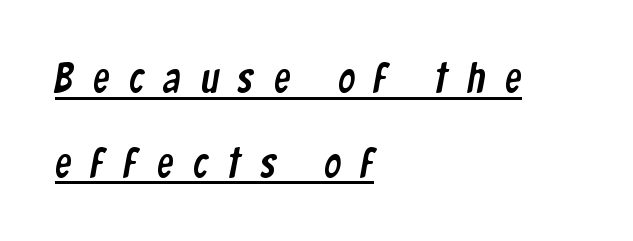
{"serif": "no", "width": "condensed", "stroke_contrast": "low", "x_height": "medium", "monospaced": "no", "underline": "yes", "align": "left", "line_spacing": "loose", "line_spacing_ratio": 2.02, "letter_spacing": "wide", "letter_spacing_em": 0.47, "glyph_px": 42}
